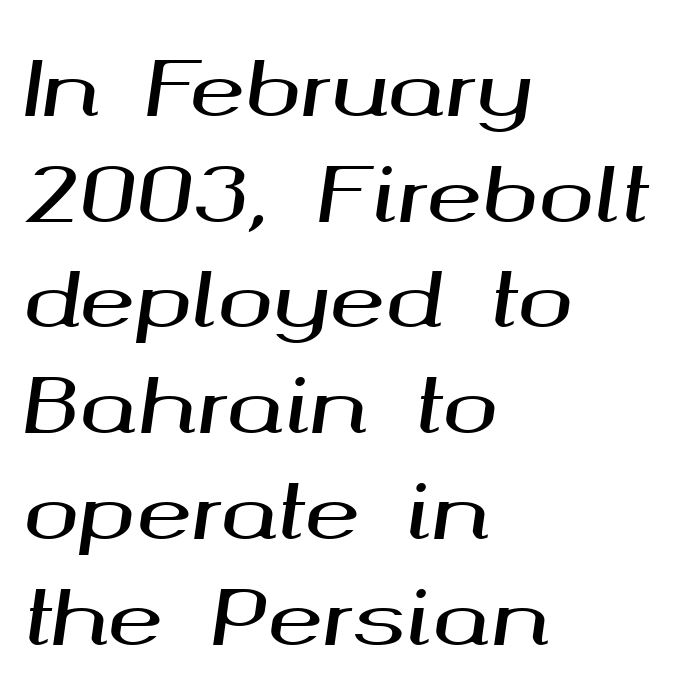
The ragged edge is on the right, which tells us the setting is flush left. Baseline-to-baseline distance is the conventional proportion of letter height. Any mark beneath the type? The region is blank. Each letter keeps its own natural width here, so spacing adapts to shape.
